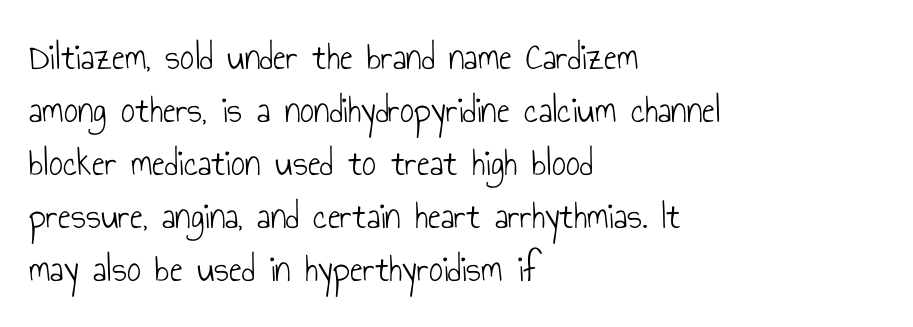
The image shows 39 px light, condensed sans-serif type, upright; set left-aligned, normal line spacing (1.36x), normal letter spacing, not underlined; low stroke contrast and a small x-height.
